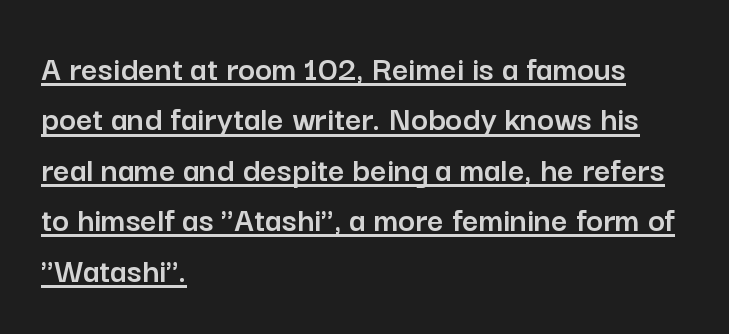
{"serif": "no", "italic": "no", "width": "normal", "stroke_contrast": "low", "x_height": "medium", "monospaced": "no", "underline": "yes", "align": "left", "line_spacing": "normal", "line_spacing_ratio": 1.4, "letter_spacing": "normal", "letter_spacing_em": 0.0, "glyph_px": 36}
